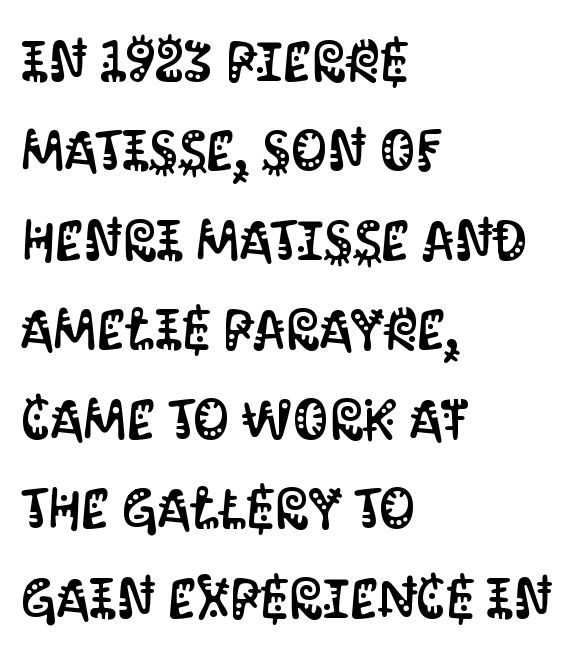
These lines are composed in type without serifs. The glyphs are unaccompanied by any horizontal stroke below them. The paragraph shown leans on its left margin. The rendering uses natural spacing where letterforms have individual widths. The line texture is even and compact thanks to regular tracking. The block of text has a typical density, with ordinary space between rows.
